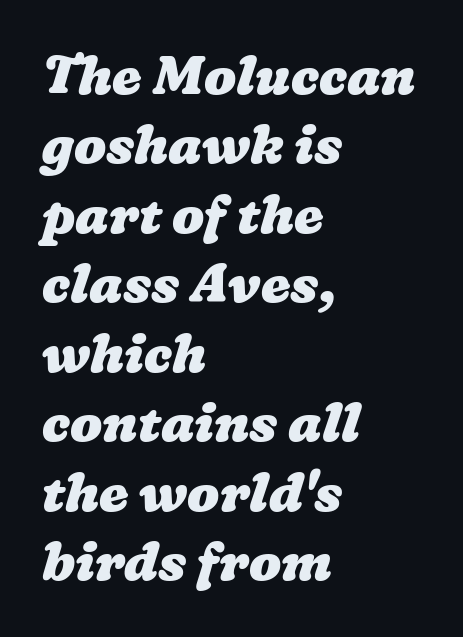
Q: Is the text bold? A: Yes.
Q: Is the text underlined? A: No.
Q: How is the paragraph aligned? A: Left-aligned.
Q: Is the spacing between letters normal or unusually wide? A: Normal.
Q: Is the spacing between lines tight, normal or loose? A: Normal.
Q: Width (condensed, normal, or wide)? A: Wide.
Q: Stroke contrast? A: Low.
Q: x-height? A: Medium.
Q: Monospaced? A: No.
